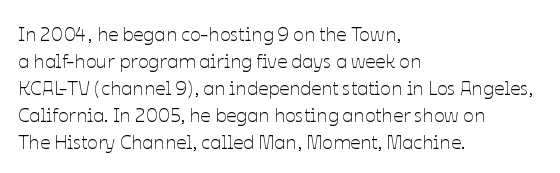
The image shows 20 px text type, upright; set left-aligned, normal line spacing (1.35x), normal letter spacing, not underlined.
